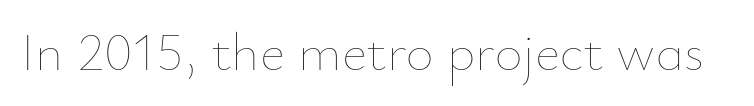
Q: Is the text bold? A: No.
Q: Is the text italic (slanted)? A: No, it is upright.
Q: Is the text underlined? A: No.
Q: Is the spacing between letters normal or unusually wide? A: Normal.
Q: Width (condensed, normal, or wide)? A: Normal.
Q: Stroke contrast? A: Low.
Q: x-height? A: Small.
Q: Monospaced? A: No.
